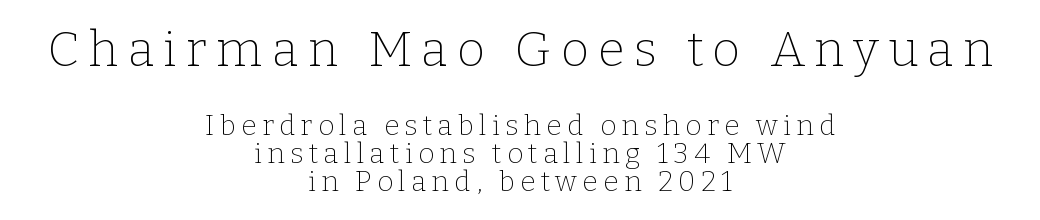
It's the straight-up-and-down kind of type. You could not count columns in this text — the font is proportionally spaced. In terms of leading, this rendering errs on the cramped side. What kind of face is this? One with serifs. Caption: multi-line text, centered on the measure.
